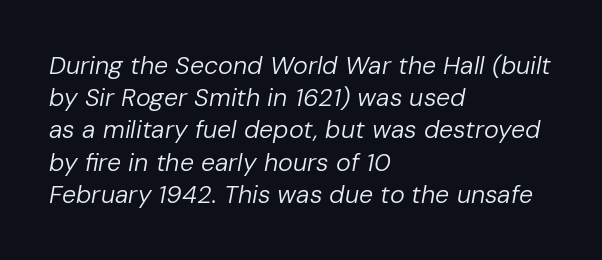
Compared with ordinary roman type, these characters are visibly tilted. The line-height multiplier appears to be the usual default. Words float on clear page, feet unadorned. Heaviness? Minimal to ordinary, like unemphasized prose.
